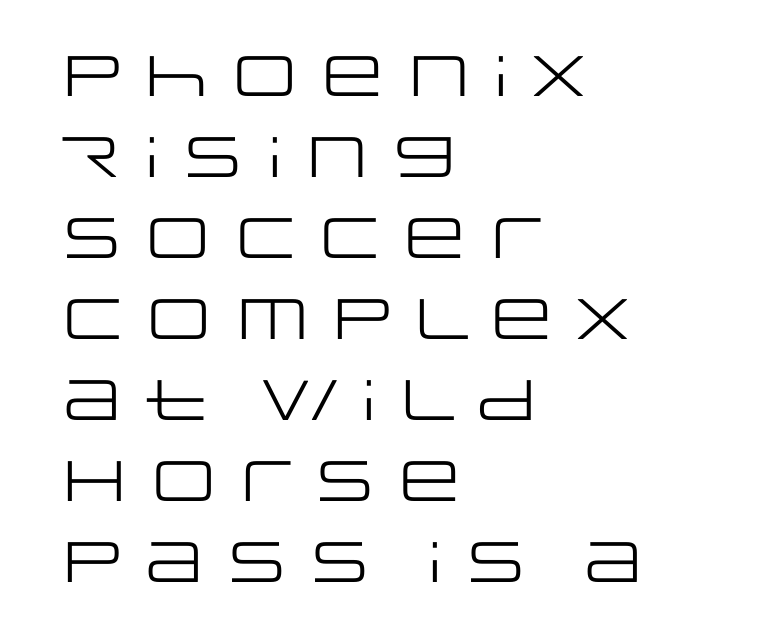
Q: Is the text bold? A: No.
Q: Is the text italic (slanted)? A: No, it is upright.
Q: Is the typeface a serif or a sans-serif typeface? A: Sans-serif.
Q: Is the text underlined? A: No.
Q: How is the paragraph aligned? A: Left-aligned.
Q: Is the spacing between letters normal or unusually wide? A: Normal.
Q: Is the spacing between lines tight, normal or loose? A: Normal.
Q: Width (condensed, normal, or wide)? A: Wide.
Q: Stroke contrast? A: Low.
Q: x-height? A: Large.
Q: Monospaced? A: No.
